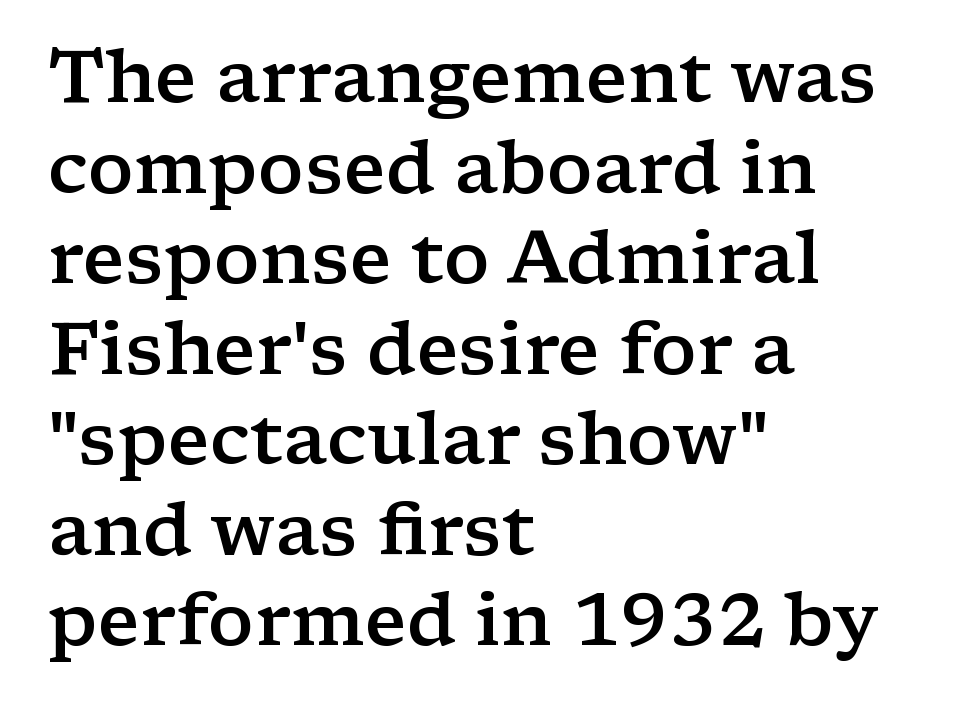
This rendering uses left alignment, leaving the right contour irregular. The rendering uses natural spacing where letterforms have individual widths. Serifs: yes, visible at the terminals of the letterforms. The specimen reads as upright at a glance. Its strokes are somewhat broadened, the hallmark of semibold type. Any mark beneath the type? The region is blank.
